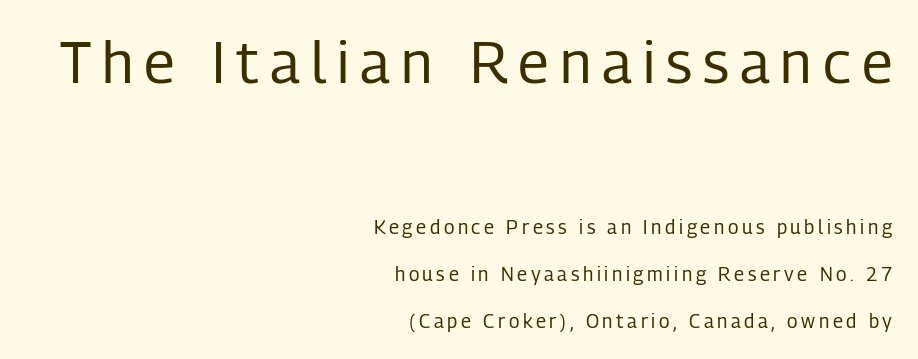
You could fit nearly another row in the gap between these rows. Proportional: the letters do not fall into vertical columns. The foot of each line stays bare and open. No extra ink here — the face is not bold. Nothing sits at the stroke ends, so this counts as sans-serif. Visually the block forms a straight wall on the right and a jagged coastline on the left.
